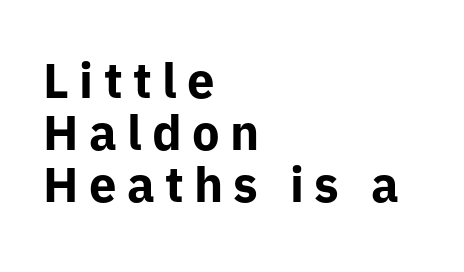
The rendering uses a small line-height, squeezing the rows. Words appear elongated and porous because spacing is wide. What weight is shown? A full bold with thick strokes. Is this a fixed-width face? No — the glyphs have proportional, varying widths. You can tell from the bare stems that sans-serif type was used. Each line starts at the same left margin while the right side varies.
